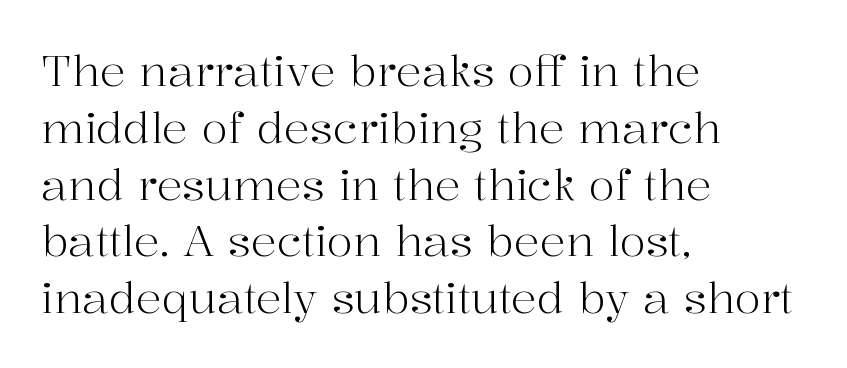
Q: Is the text bold? A: No.
Q: Is the text italic (slanted)? A: No, it is upright.
Q: Is the typeface a serif or a sans-serif typeface? A: Serif.
Q: Is the text underlined? A: No.
Q: How is the paragraph aligned? A: Left-aligned.
Q: Is the spacing between letters normal or unusually wide? A: Normal.
Q: Is the spacing between lines tight, normal or loose? A: Normal.
Q: Width (condensed, normal, or wide)? A: Normal.
Q: Stroke contrast? A: High.
Q: x-height? A: Medium.
Q: Monospaced? A: No.
